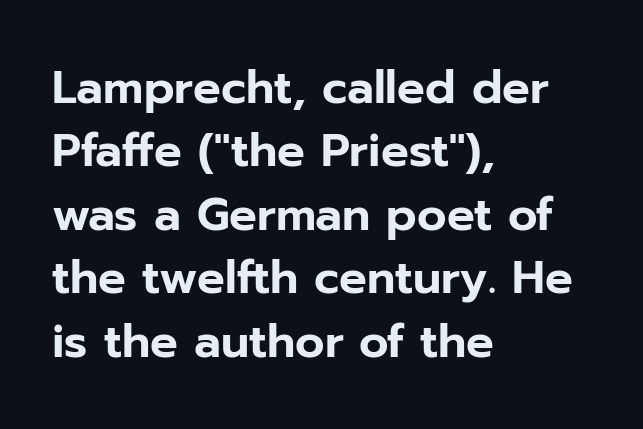
The typeface chosen for these lines omits serifs. Teacher's note: observe the even left margin — that is flush-left alignment. Note the varied advance widths — an 'i' is clearly narrower than an 'm'. Designer's note — italics off, roman on. Reading down the column, the eye jumps a familiar distance to each next line. Glance below the letters and you will spot only blank space.
